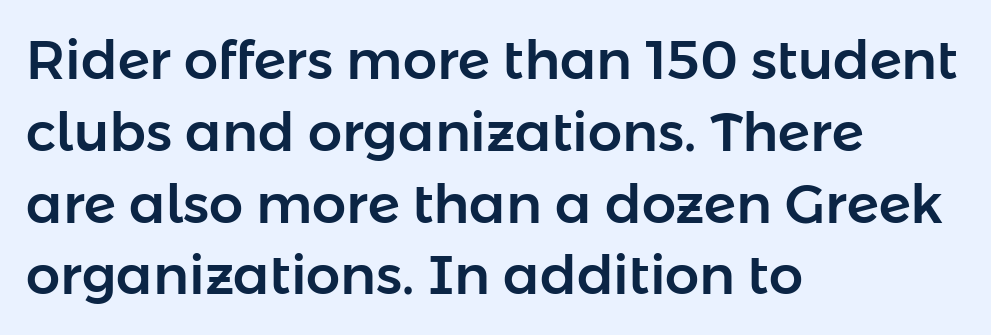
The image shows 54 px sans-serif type, upright; set left-aligned, normal line spacing (1.33x), normal letter spacing, not underlined; low stroke contrast and a medium x-height.
